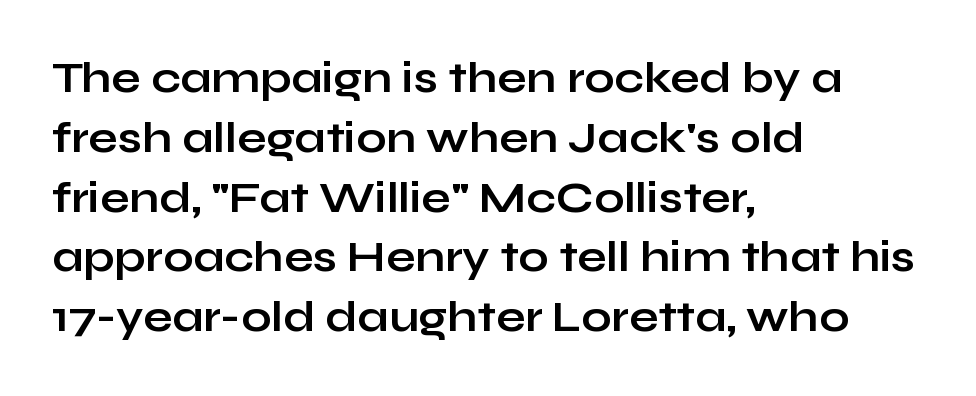
The image shows 43 px bold, wide sans-serif type, upright; set left-aligned, normal line spacing (1.39x), normal letter spacing, not underlined; low stroke contrast and a medium x-height.
